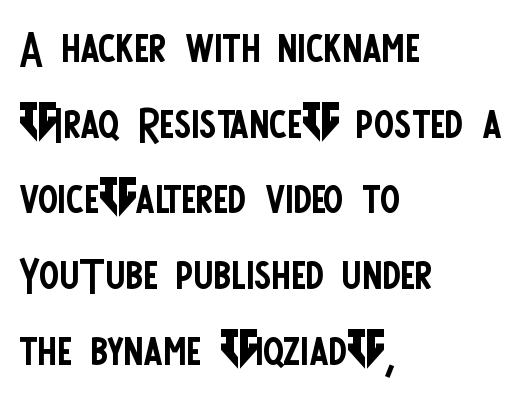
The rendering keeps characters at their native spacing. Posture: upright roman. Observe the absence of serifs on each vertical stroke in this sample. The letters advance in unequal steps, a hallmark of proportional type.
